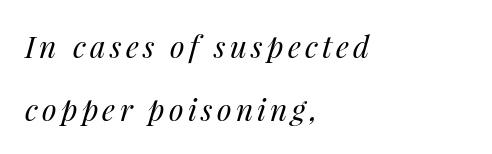
Compared with a centered layout, this one pins lines to the left instead. A typesetter would call this proportional, since set widths differ per character. Each new line begins a long way beneath the previous one. Stem width sits at or under what a default text font uses.
